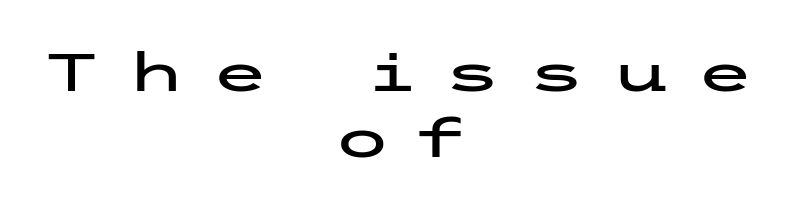
{"serif": "no", "italic": "no", "width": "wide", "stroke_contrast": "low", "x_height": "medium", "underline": "no", "align": "center", "line_spacing": "normal", "line_spacing_ratio": 1.25, "letter_spacing": "wide", "letter_spacing_em": 0.49, "glyph_px": 53}
